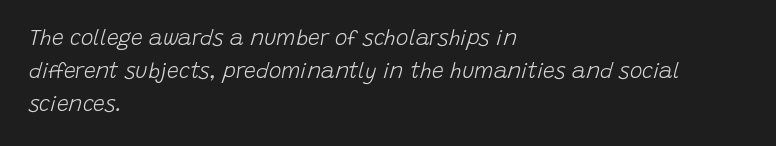
Q: Is the text bold? A: No.
Q: Is the text italic (slanted)? A: Yes, it leans right by about 15 degrees.
Q: Is the text underlined? A: No.
Q: How is the paragraph aligned? A: Left-aligned.
Q: Is the spacing between letters normal or unusually wide? A: Normal.
Q: Is the spacing between lines tight, normal or loose? A: Normal.
